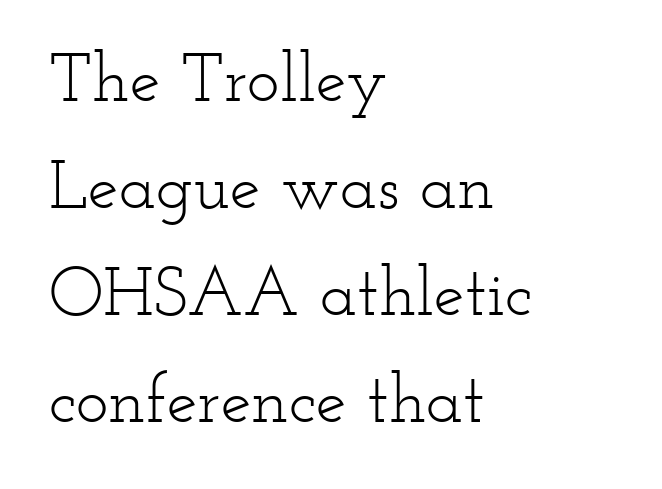
{"serif": "yes", "italic": "no", "bold": "no", "weight": "light", "width": "wide", "stroke_contrast": "low", "x_height": "small", "monospaced": "no", "underline": "no", "align": "left", "line_spacing": "normal", "line_spacing_ratio": 1.55, "letter_spacing": "normal", "letter_spacing_em": 0.0, "glyph_px": 69}
